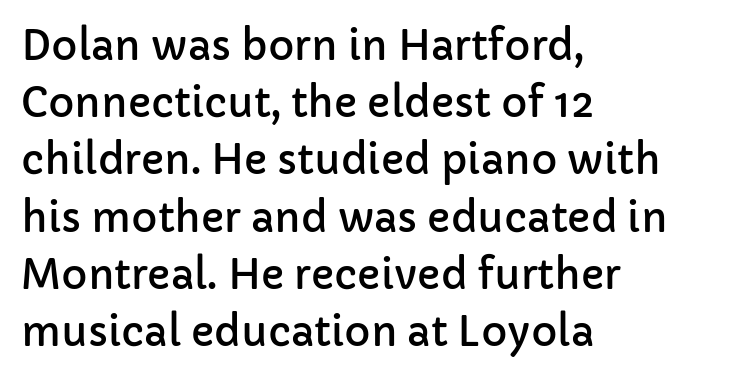
The image shows 40 px sans-serif type, upright; set left-aligned, normal line spacing (1.43x), normal letter spacing, not underlined; low stroke contrast and a medium x-height.
